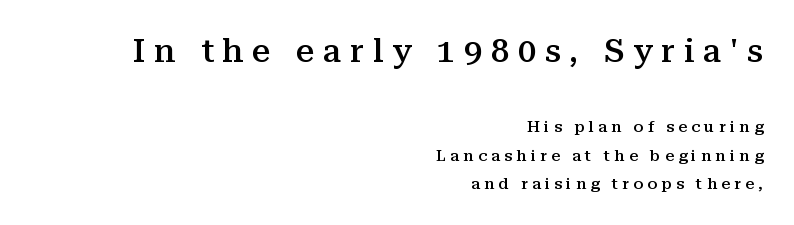
{"serif": "yes", "italic": "no", "bold": "semi", "weight": "semibold", "width": "normal", "stroke_contrast": "medium", "x_height": "medium", "monospaced": "no", "underline": "no", "align": "right", "line_spacing_ratio": 1.8, "letter_spacing": "wide", "letter_spacing_em": 0.26, "larger_block": "first", "size_ratio": 2.06, "glyph_px": 33}
